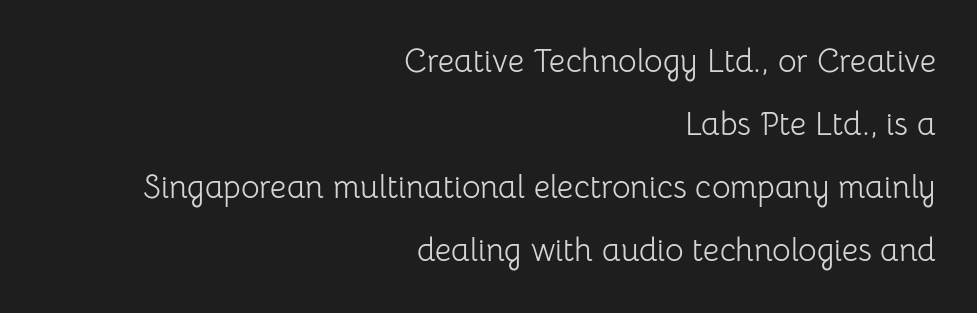
{"serif": "no", "italic": "no", "bold": "no", "weight": "light", "width": "normal", "stroke_contrast": "low", "x_height": "medium", "monospaced": "no", "underline": "no", "align": "right", "line_spacing": "loose", "line_spacing_ratio": 1.97, "letter_spacing": "normal", "letter_spacing_em": 0.0, "glyph_px": 32}
